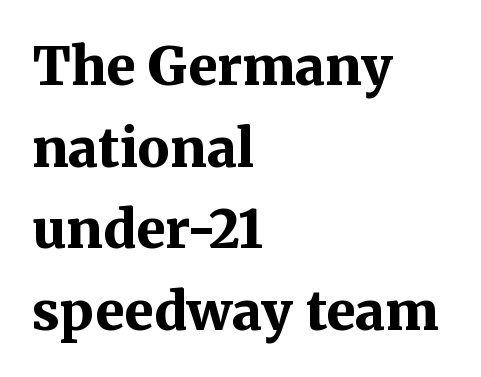
The image shows 53 px bold serif type, upright; set left-aligned, normal line spacing (1.54x), normal letter spacing, not underlined; medium stroke contrast and a medium x-height.
